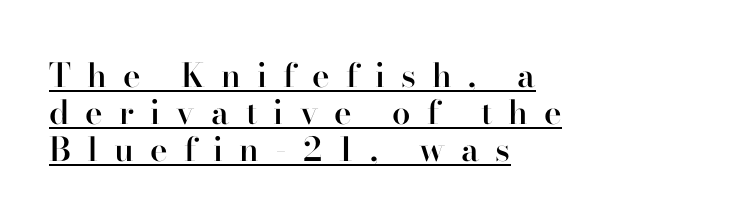
The image shows 33 px semibold serif type, upright; set left-aligned, tight line spacing (1.12x), unusually wide letter spacing (+0.49 em), underlined; high stroke contrast and a small x-height.
